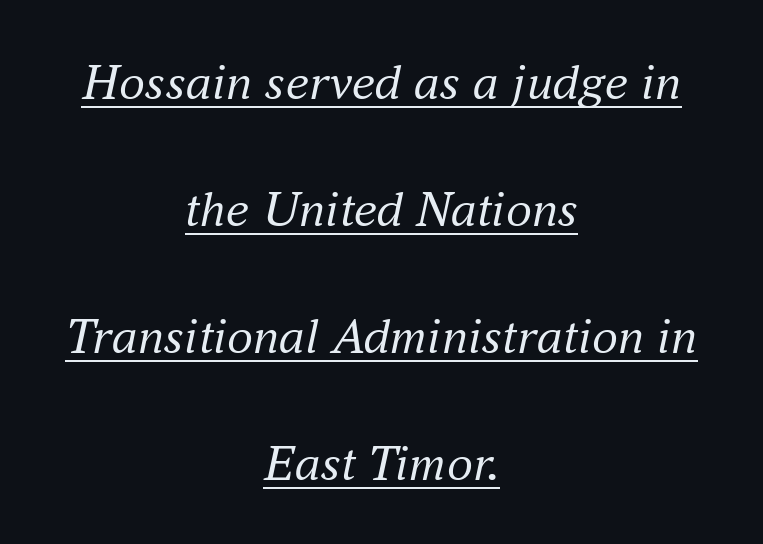
Slant detected: the letters are inclined. Baseline-to-baseline distance is far greater than the letter height. The passage is arranged like a title page — every line centered. Note the varied advance widths — an 'i' is clearly narrower than an 'm'. Decoration check: the copy is underlined. Ink coverage per letter is moderate at most.
